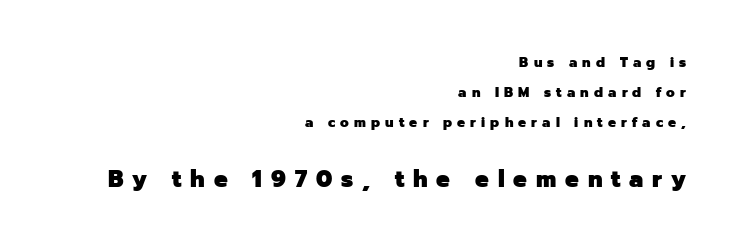
Letter spacing: wide. The face used here has the dense, thick strokes of a bold. The specimen omits any rule beneath the text block's lines. The passage shown begins with its smaller block and ends with its larger one. Alignment: flush right.
